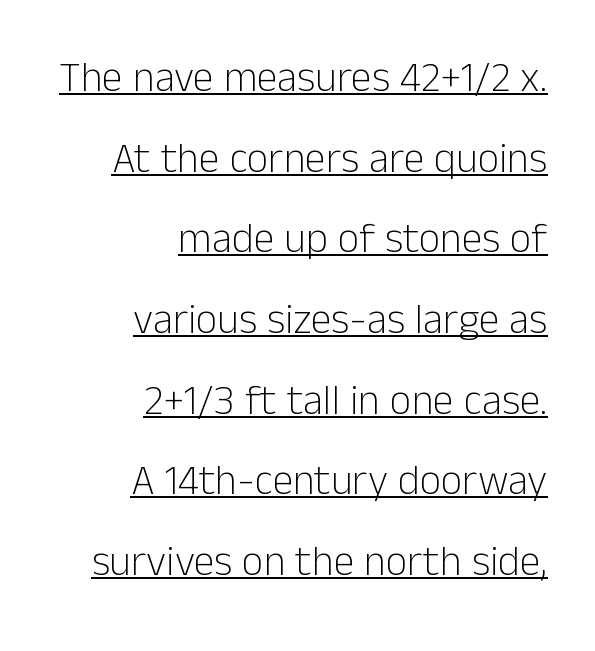
{"serif": "no", "italic": "no", "bold": "no", "weight": "light", "width": "normal", "stroke_contrast": "low", "x_height": "medium", "monospaced": "no", "underline": "yes", "align": "right", "line_spacing": "loose", "line_spacing_ratio": 1.92, "letter_spacing": "normal", "letter_spacing_em": 0.0, "glyph_px": 42}
